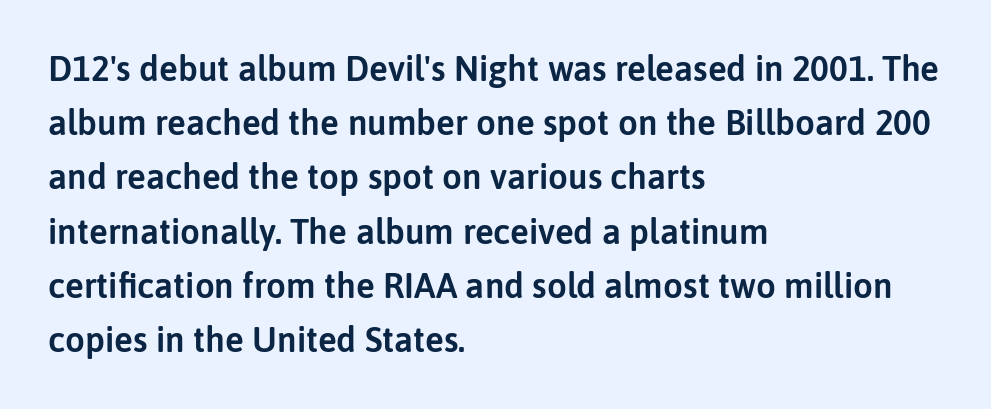
Q: Is the text italic (slanted)? A: No, it is upright.
Q: Is the typeface a serif or a sans-serif typeface? A: Sans-serif.
Q: Is the text underlined? A: No.
Q: How is the paragraph aligned? A: Left-aligned.
Q: Is the spacing between letters normal or unusually wide? A: Normal.
Q: Is the spacing between lines tight, normal or loose? A: Normal.
Q: Width (condensed, normal, or wide)? A: Normal.
Q: Stroke contrast? A: Low.
Q: x-height? A: Medium.
Q: Monospaced? A: No.
